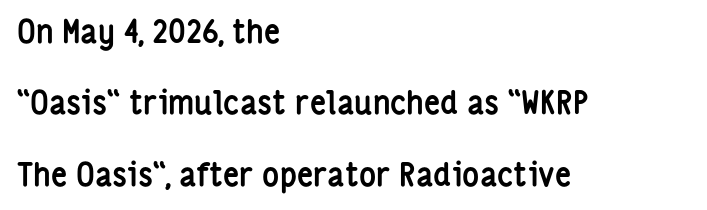
The font's upright variant was chosen for this text. A typesetter would label this face a sans. Note the varied advance widths — an 'i' is clearly narrower than an 'm'. Horizontally, the lines are justified to the leading edge only. These words are printed bold, with thick strokes throughout.
